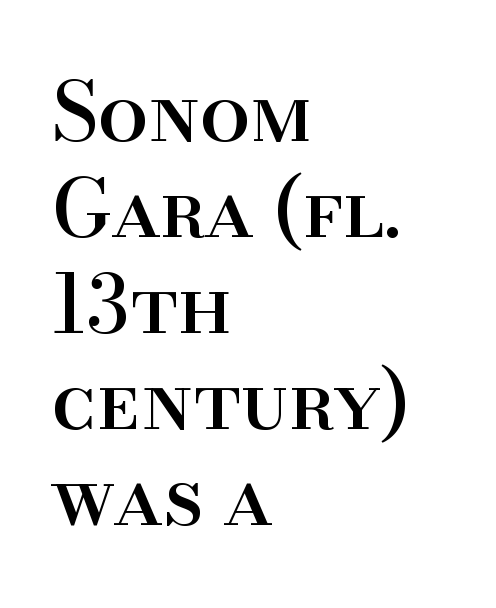
{"serif": "yes", "italic": "no", "width": "normal", "stroke_contrast": "high", "x_height": "small", "monospaced": "no", "underline": "no", "align": "left", "line_spacing_ratio": 1.2, "letter_spacing": "normal", "letter_spacing_em": 0.0, "glyph_px": 80}
